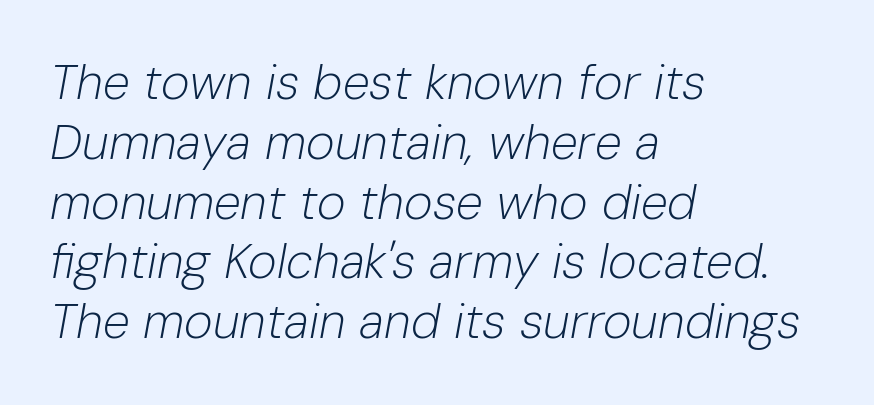
Q: Is the text bold? A: No.
Q: Is the text italic (slanted)? A: Yes, it leans right by about 10 degrees.
Q: Is the text underlined? A: No.
Q: How is the paragraph aligned? A: Left-aligned.
Q: Is the spacing between letters normal or unusually wide? A: Normal.
Q: Width (condensed, normal, or wide)? A: Normal.
Q: Stroke contrast? A: Low.
Q: x-height? A: Medium.
Q: Monospaced? A: No.
